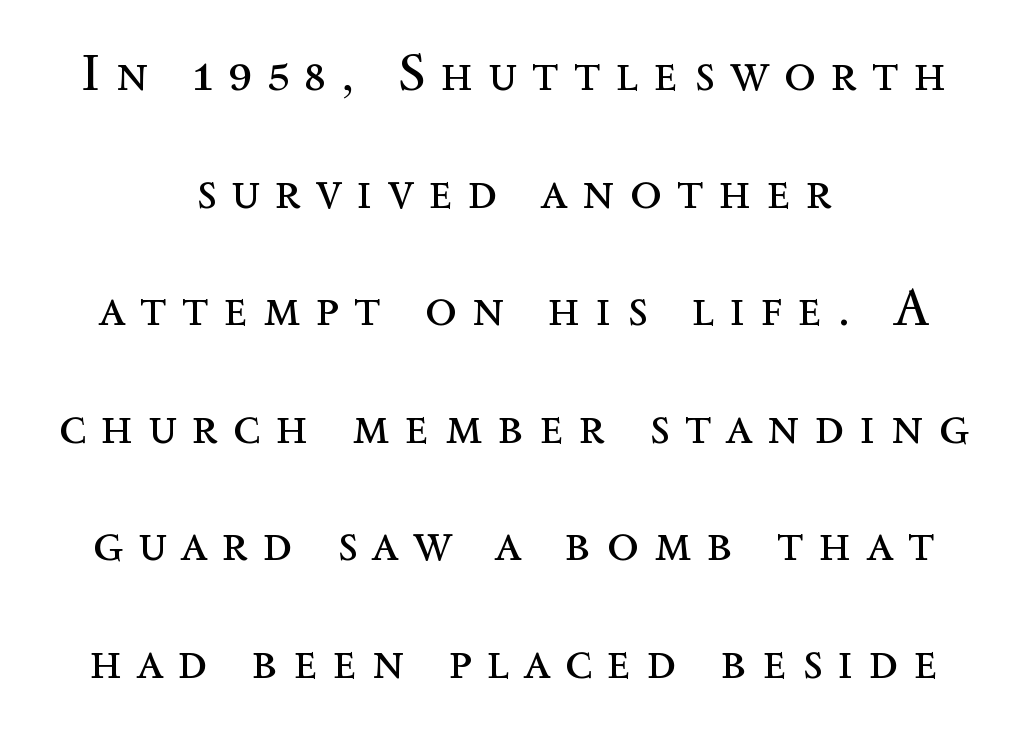
Ascenders rise straight up at ninety degrees. Where is the straight margin? There isn't one; the lines are centered. Summary of vertical rhythm: relaxed, with wide interline spacing. The letterforms stand isolated, each surrounded by extra space. The strokes are not fattened; the text isn't bold. Bare-footed words on every line.
